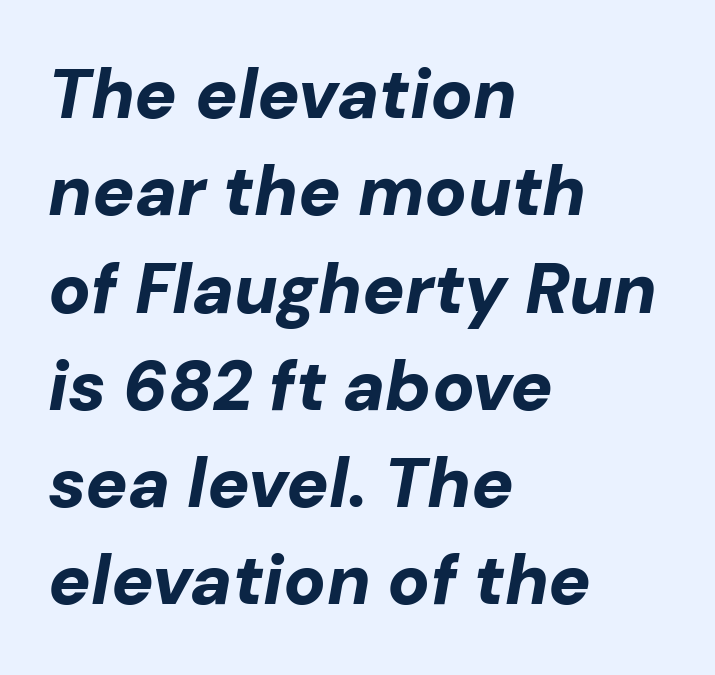
Q: Is the text bold? A: Yes.
Q: Is the text italic (slanted)? A: Yes, it leans right by about 10 degrees.
Q: Is the text underlined? A: No.
Q: How is the paragraph aligned? A: Left-aligned.
Q: Is the spacing between letters normal or unusually wide? A: Normal.
Q: Is the spacing between lines tight, normal or loose? A: Normal.
Q: Width (condensed, normal, or wide)? A: Normal.
Q: Stroke contrast? A: Low.
Q: x-height? A: Medium.
Q: Monospaced? A: No.
